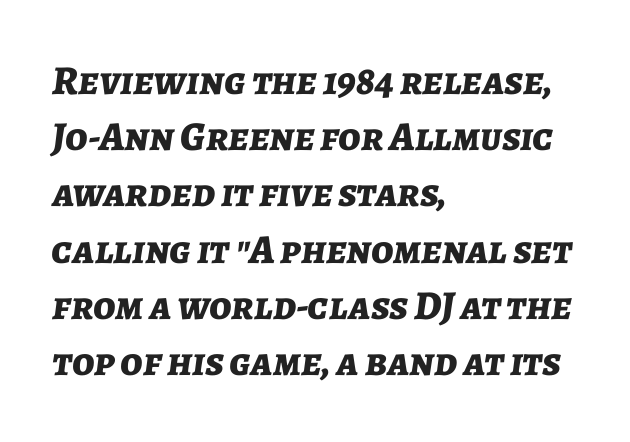
{"italic": "yes", "lean": "right", "slant_degrees": 7, "bold": "yes", "weight": "bold", "width": "normal", "stroke_contrast": "low", "x_height": "medium", "monospaced": "no", "underline": "no", "align": "left", "line_spacing": "normal", "line_spacing_ratio": 1.37, "letter_spacing": "normal", "letter_spacing_em": 0.0, "glyph_px": 41}
